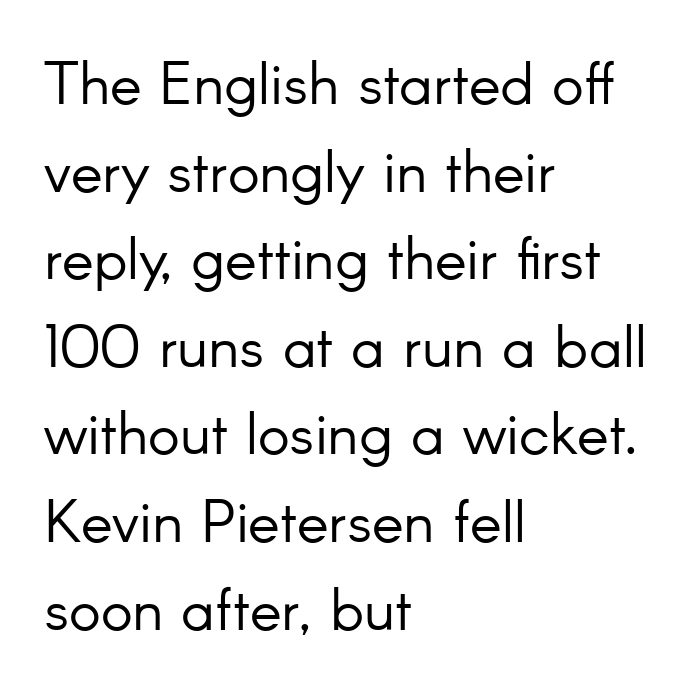
The image shows 60 px light sans-serif type, upright; set left-aligned, normal line spacing (1.46x), normal letter spacing, not underlined; low stroke contrast and a small x-height.
